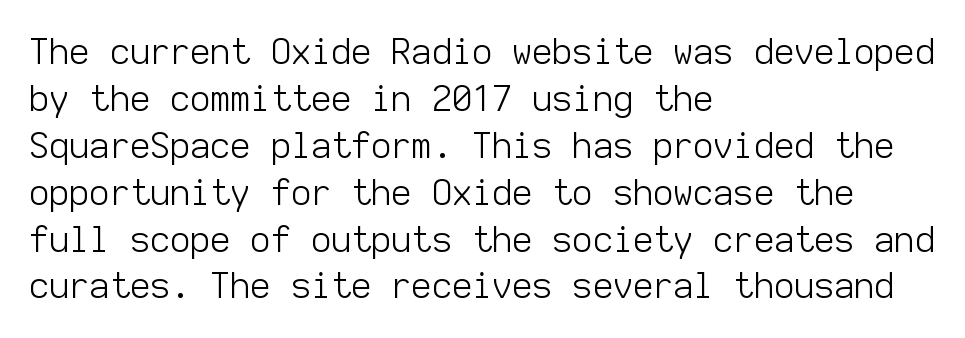
Q: Is the text bold? A: No.
Q: Is the text italic (slanted)? A: No, it is upright.
Q: Is the typeface a serif or a sans-serif typeface? A: Sans-serif.
Q: Is the text underlined? A: No.
Q: How is the paragraph aligned? A: Left-aligned.
Q: Is the spacing between letters normal or unusually wide? A: Normal.
Q: Is the spacing between lines tight, normal or loose? A: Normal.
Q: Width (condensed, normal, or wide)? A: Normal.
Q: Stroke contrast? A: Low.
Q: x-height? A: Medium.
Q: Monospaced? A: Yes.
